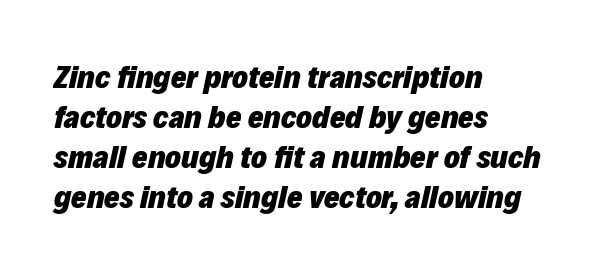
The letterforms sit shoulder to shoulder at normal distance. The strip under each line holds only bare page. These words are printed bold, with thick strokes throughout. Yep, that's italic — everything's leaning. The passage shown is typed in a proportional face where columns would drift.
